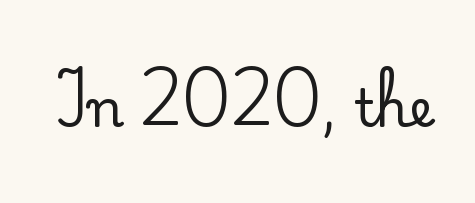
{"serif": "yes", "italic": "no", "width": "normal", "stroke_contrast": "low", "x_height": "small", "monospaced": "no", "underline": "no", "letter_spacing": "normal", "letter_spacing_em": 0.0, "glyph_px": 52}
